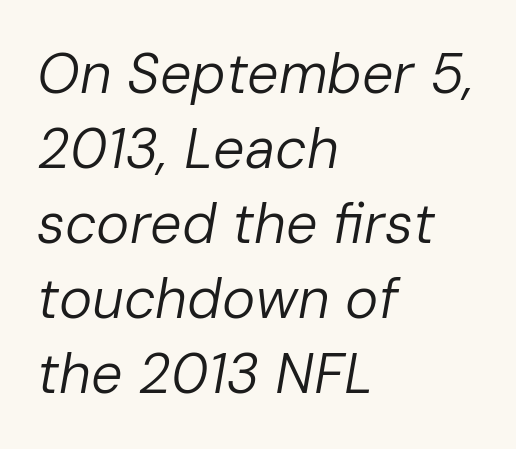
Q: Is the text bold? A: No.
Q: Is the text italic (slanted)? A: Yes, it leans right by about 10 degrees.
Q: Is the text underlined? A: No.
Q: How is the paragraph aligned? A: Left-aligned.
Q: Is the spacing between letters normal or unusually wide? A: Normal.
Q: Is the spacing between lines tight, normal or loose? A: Normal.
Q: Width (condensed, normal, or wide)? A: Normal.
Q: Stroke contrast? A: Low.
Q: x-height? A: Medium.
Q: Monospaced? A: No.
